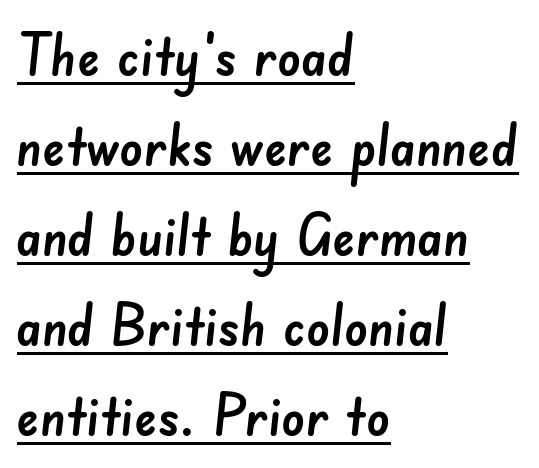
The image shows 58 px sans-serif type; set left-aligned, normal line spacing (1.55x), normal letter spacing, underlined; low stroke contrast and a small x-height.
